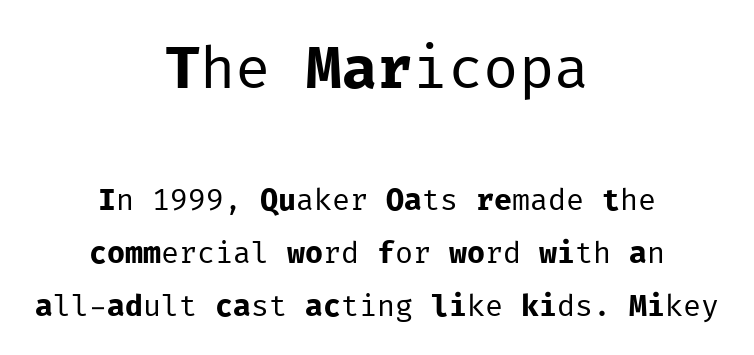
{"serif": "no", "italic": "no", "bold": "no", "weight": "regular", "width": "normal", "stroke_contrast": "low", "x_height": "medium", "monospaced": "yes", "underline": "no", "align": "center", "line_spacing_ratio": 1.76, "letter_spacing": "normal", "letter_spacing_em": 0.0, "larger_block": "first", "size_ratio": 1.97, "glyph_px": 59}
